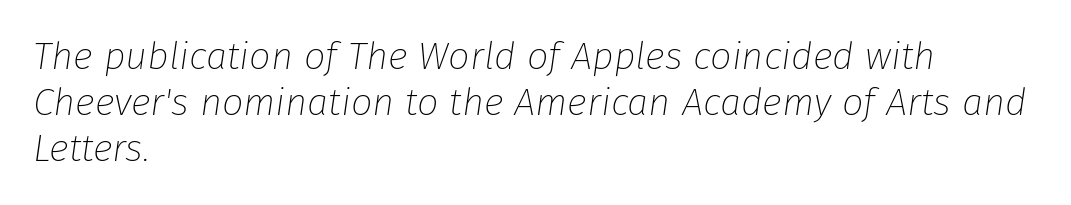
Weight class: somewhere from thin through regular. The text block is weighted toward the left margin, trailing off unevenly rightward. These lines are rendered in a variable-pitch font. Italic: yes, the glyphs are oblique. No word sits above an underline.
